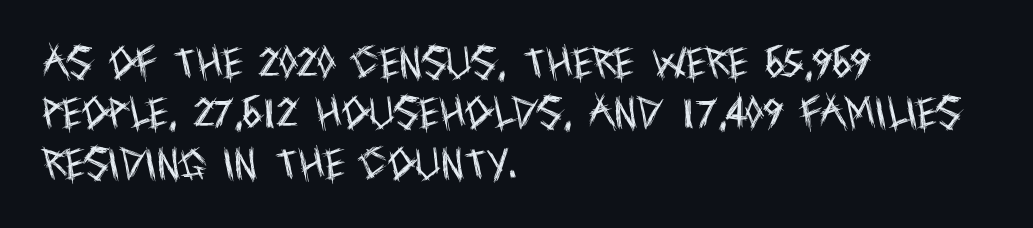
Q: Is the text bold? A: No.
Q: Is the text italic (slanted)? A: No, it is upright.
Q: Is the typeface a serif or a sans-serif typeface? A: Sans-serif.
Q: Is the text underlined? A: No.
Q: How is the paragraph aligned? A: Left-aligned.
Q: Is the spacing between letters normal or unusually wide? A: Normal.
Q: Is the spacing between lines tight, normal or loose? A: Normal.
Q: Width (condensed, normal, or wide)? A: Condensed.
Q: x-height? A: Large.
Q: Monospaced? A: No.
